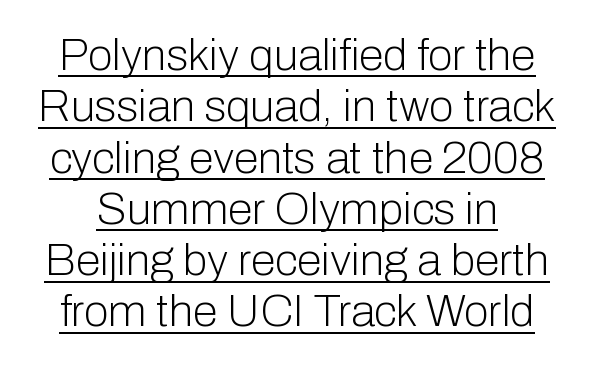
{"serif": "no", "italic": "no", "bold": "no", "weight": "light", "width": "normal", "stroke_contrast": "low", "x_height": "medium", "monospaced": "no", "underline": "yes", "line_spacing": "tight", "line_spacing_ratio": 1.14, "letter_spacing": "normal", "letter_spacing_em": 0.0, "glyph_px": 45}
